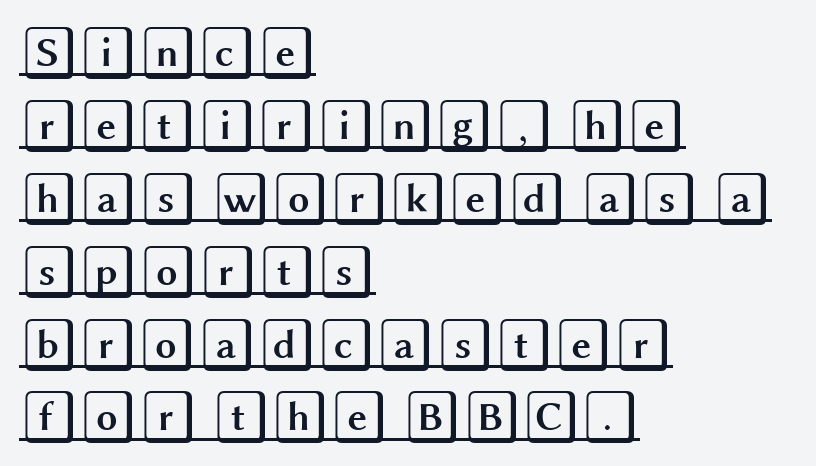
{"italic": "no", "width": "wide", "x_height": "large", "underline": "yes", "align": "left", "line_spacing": "normal", "line_spacing_ratio": 1.35, "letter_spacing": "normal", "letter_spacing_em": 0.0, "glyph_px": 54}
